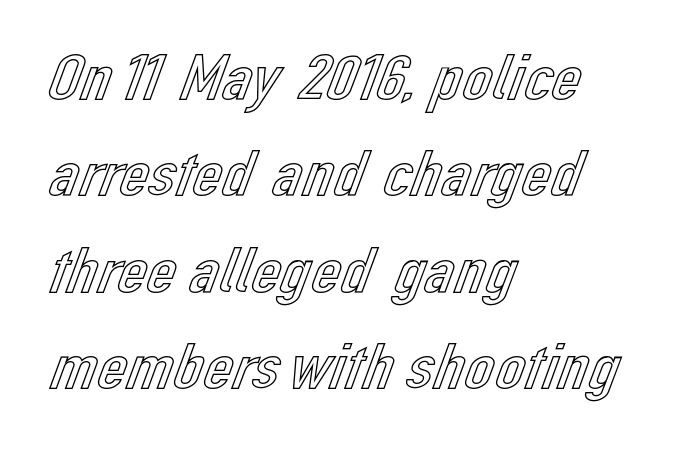
Q: Is the text italic (slanted)? A: Yes.
Q: Is the text underlined? A: No.
Q: How is the paragraph aligned? A: Left-aligned.
Q: Is the spacing between letters normal or unusually wide? A: Normal.
Q: Is the spacing between lines tight, normal or loose? A: Normal.
Q: Width (condensed, normal, or wide)? A: Normal.
Q: x-height? A: Medium.
Q: Monospaced? A: No.
